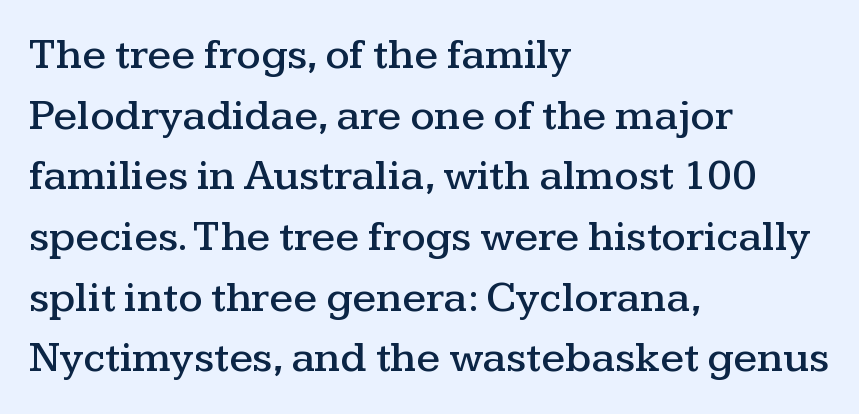
Q: Is the text italic (slanted)? A: No, it is upright.
Q: Is the typeface a serif or a sans-serif typeface? A: Serif.
Q: Is the text underlined? A: No.
Q: How is the paragraph aligned? A: Left-aligned.
Q: Is the spacing between letters normal or unusually wide? A: Normal.
Q: Is the spacing between lines tight, normal or loose? A: Normal.
Q: Width (condensed, normal, or wide)? A: Wide.
Q: Stroke contrast? A: Medium.
Q: x-height? A: Medium.
Q: Monospaced? A: No.
